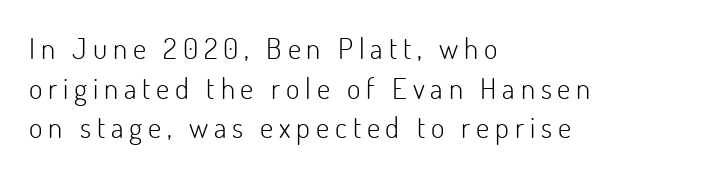
Q: Is the text bold? A: No.
Q: Is the text italic (slanted)? A: No, it is upright.
Q: Is the typeface a serif or a sans-serif typeface? A: Sans-serif.
Q: Is the text underlined? A: No.
Q: How is the paragraph aligned? A: Left-aligned.
Q: Is the spacing between letters normal or unusually wide? A: Unusually wide.
Q: Is the spacing between lines tight, normal or loose? A: Normal.
Q: Width (condensed, normal, or wide)? A: Normal.
Q: Stroke contrast? A: Low.
Q: x-height? A: Small.
Q: Monospaced? A: No.
